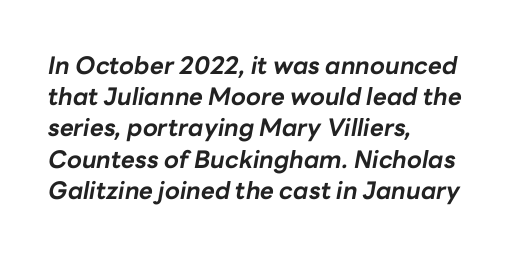
{"italic": "yes", "lean": "right", "slant_degrees": 10, "bold": "yes", "underline": "no", "align": "left", "line_spacing": "normal", "line_spacing_ratio": 1.3, "letter_spacing": "normal", "letter_spacing_em": 0.0, "glyph_px": 24}
